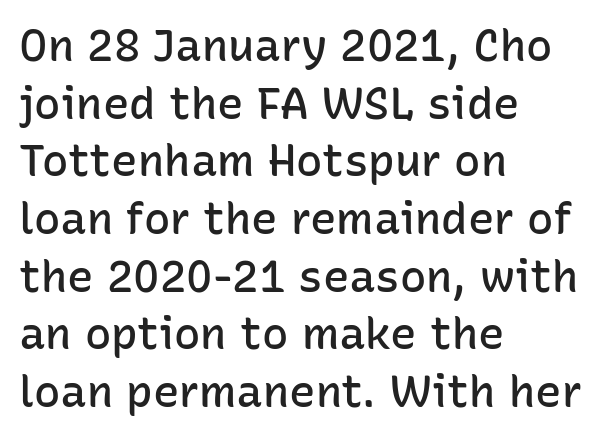
The image shows 44 px semibold sans-serif type, upright; set left-aligned, normal line spacing (1.31x), normal letter spacing, not underlined; low stroke contrast and a medium x-height.
